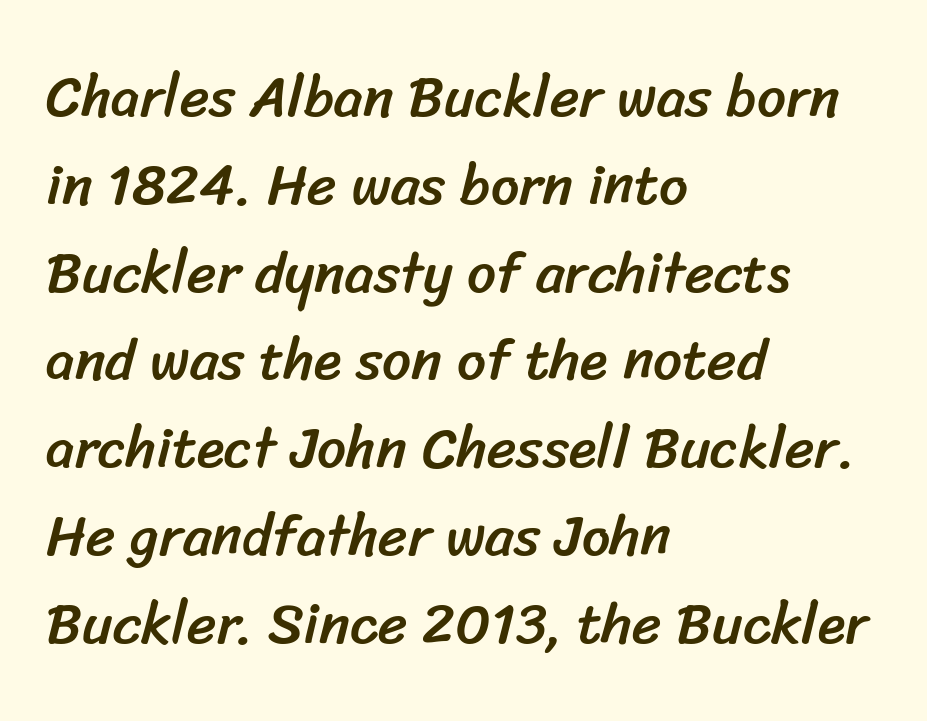
{"serif": "no", "width": "normal", "stroke_contrast": "low", "x_height": "medium", "monospaced": "no", "underline": "no", "align": "left", "line_spacing": "normal", "line_spacing_ratio": 1.54, "letter_spacing": "normal", "letter_spacing_em": 0.0, "glyph_px": 57}
